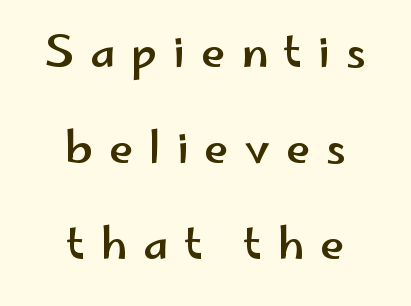
{"serif": "no", "italic": "no", "width": "wide", "stroke_contrast": "low", "x_height": "small", "monospaced": "no", "underline": "no", "align": "center", "line_spacing": "loose", "line_spacing_ratio": 2.23, "letter_spacing": "wide", "letter_spacing_em": 0.37, "glyph_px": 43}
